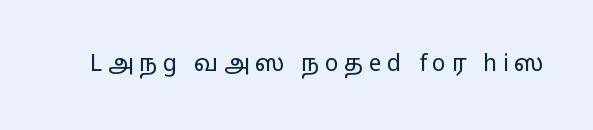
{"italic": "no", "bold": "no", "underline": "no", "letter_spacing": "wide", "letter_spacing_em": 0.24, "glyph_px": 23}
